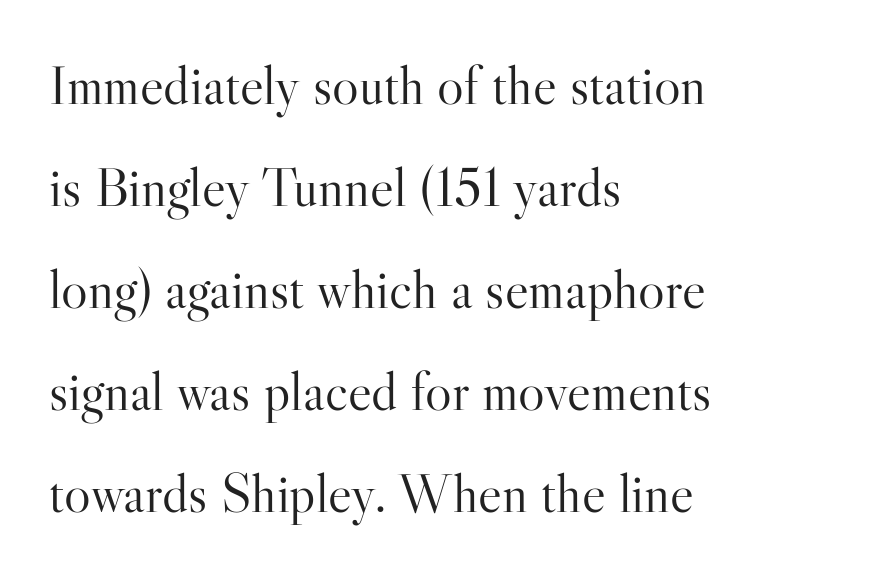
Q: Is the text bold? A: No.
Q: Is the text italic (slanted)? A: No, it is upright.
Q: Is the typeface a serif or a sans-serif typeface? A: Serif.
Q: Is the text underlined? A: No.
Q: How is the paragraph aligned? A: Left-aligned.
Q: Is the spacing between letters normal or unusually wide? A: Normal.
Q: Width (condensed, normal, or wide)? A: Normal.
Q: Stroke contrast? A: High.
Q: x-height? A: Small.
Q: Monospaced? A: No.
